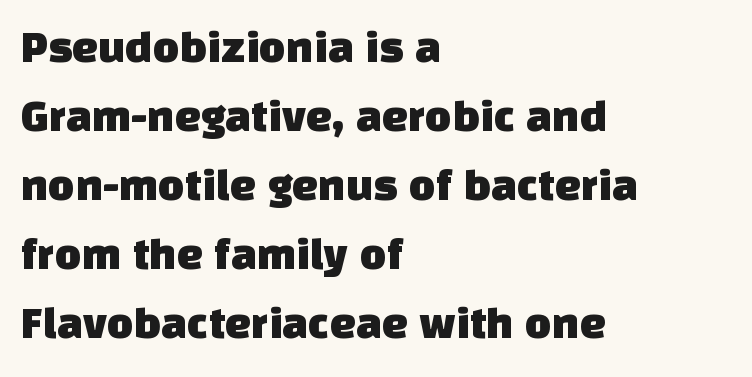
Q: Is the typeface a serif or a sans-serif typeface? A: Sans-serif.
Q: Is the text underlined? A: No.
Q: How is the paragraph aligned? A: Left-aligned.
Q: Is the spacing between letters normal or unusually wide? A: Normal.
Q: Is the spacing between lines tight, normal or loose? A: Normal.
Q: Width (condensed, normal, or wide)? A: Normal.
Q: Stroke contrast? A: Low.
Q: x-height? A: Large.
Q: Monospaced? A: No.
